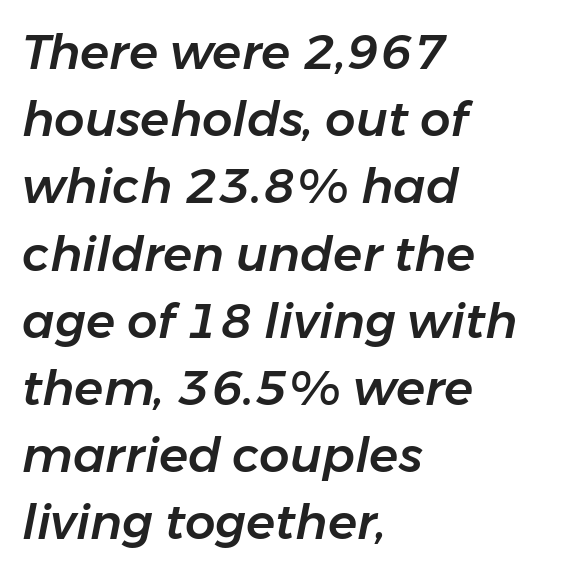
{"italic": "yes", "lean": "right", "slant_degrees": 11, "width": "normal", "stroke_contrast": "low", "x_height": "medium", "monospaced": "no", "underline": "no", "align": "left", "line_spacing": "normal", "line_spacing_ratio": 1.4, "letter_spacing": "normal", "letter_spacing_em": 0.0, "glyph_px": 48}
